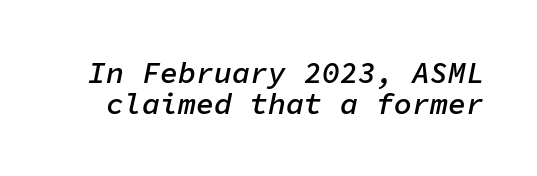
{"italic": "yes", "lean": "right", "slant_degrees": 11, "bold": "semi", "weight": "semibold", "width": "normal", "stroke_contrast": "low", "x_height": "medium", "monospaced": "yes", "underline": "no", "line_spacing": "tight", "line_spacing_ratio": 1.02, "letter_spacing": "normal", "letter_spacing_em": 0.0, "glyph_px": 30}
